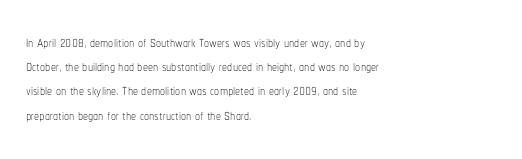
{"italic": "no", "bold": "no", "underline": "no", "align": "left", "line_spacing_ratio": 1.21, "letter_spacing": "normal", "letter_spacing_em": 0.0, "glyph_px": 20}
